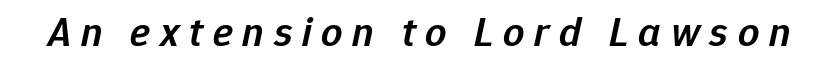
The image shows 42 px semibold type, italic (leaning right); set unusually wide letter spacing (+0.23 em), not underlined; low stroke contrast and a medium x-height.
